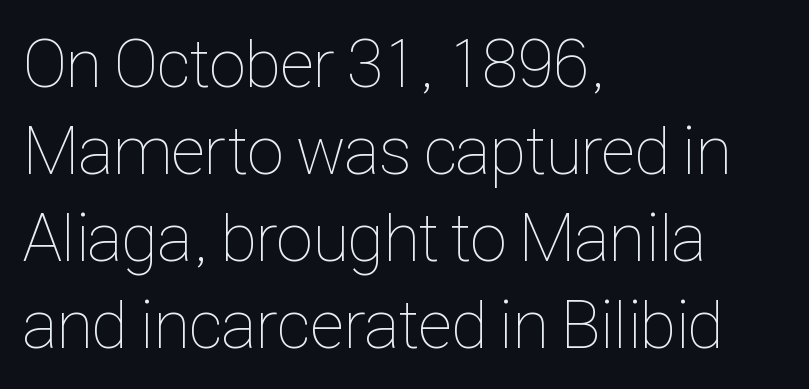
{"italic": "no", "bold": "no", "weight": "thin", "width": "condensed", "stroke_contrast": "low", "x_height": "medium", "monospaced": "no", "underline": "no", "align": "left", "line_spacing": "normal", "line_spacing_ratio": 1.28, "letter_spacing": "normal", "letter_spacing_em": 0.0, "glyph_px": 68}
